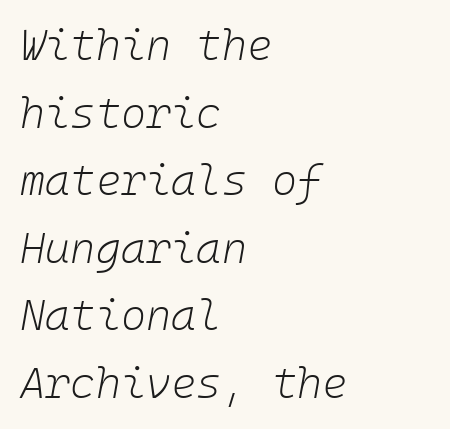
{"italic": "yes", "lean": "right", "slant_degrees": 10, "bold": "no", "weight": "light", "width": "normal", "stroke_contrast": "low", "x_height": "medium", "underline": "no", "align": "left", "line_spacing": "normal", "line_spacing_ratio": 1.57, "letter_spacing": "normal", "letter_spacing_em": 0.0, "glyph_px": 43}
